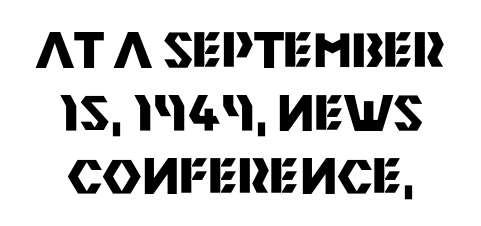
The passage shown is typed in a proportional face where columns would drift. The specimen omits any rule beneath the text block's lines. A normal amount of white space separates one row of letters from the next. The face used here is rendered with its standard letterfit. The setting favours the middle, as headings and verse often do.
